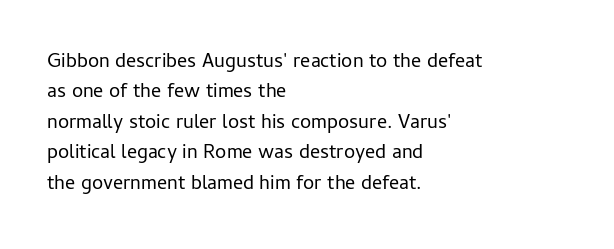
{"italic": "no", "bold": "no", "underline": "no", "align": "left", "line_spacing": "normal", "line_spacing_ratio": 1.52, "letter_spacing": "normal", "letter_spacing_em": 0.0, "glyph_px": 20}
